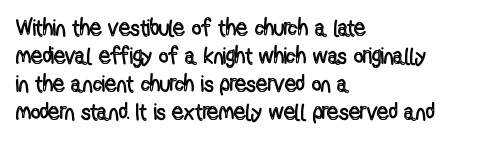
Look at the tracking — it's just the regular setting, nothing added. Caption: multi-line text, flush left, ragged right. Notice how the stems are strictly vertical — no italics here. A clean baseline with only descenders dipping below it.
